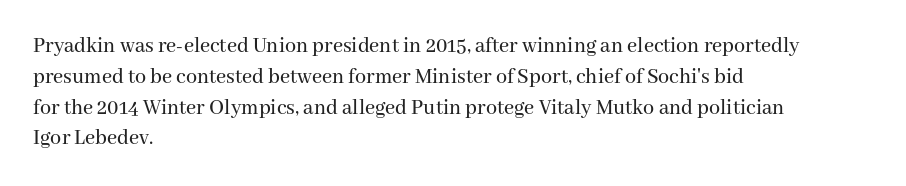
{"italic": "no", "underline": "no", "align": "left", "line_spacing": "normal", "line_spacing_ratio": 1.4, "letter_spacing": "normal", "letter_spacing_em": 0.0, "glyph_px": 22}
